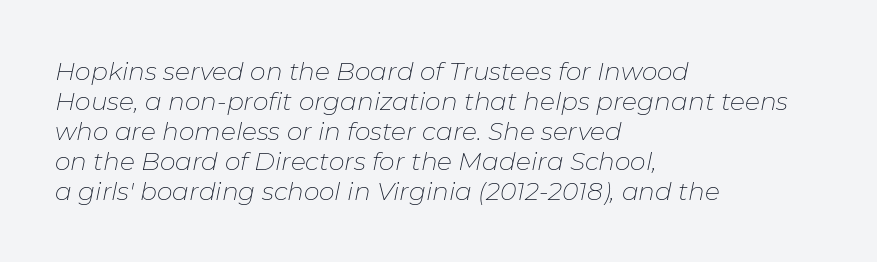
The zone under the glyphs is completely vacant. Horizontal alignment here is leftward, the default for most running prose. Ink coverage per letter is moderate at most. There is no visible air inserted between adjacent glyphs. When letters slant like this, we call the style italic.
